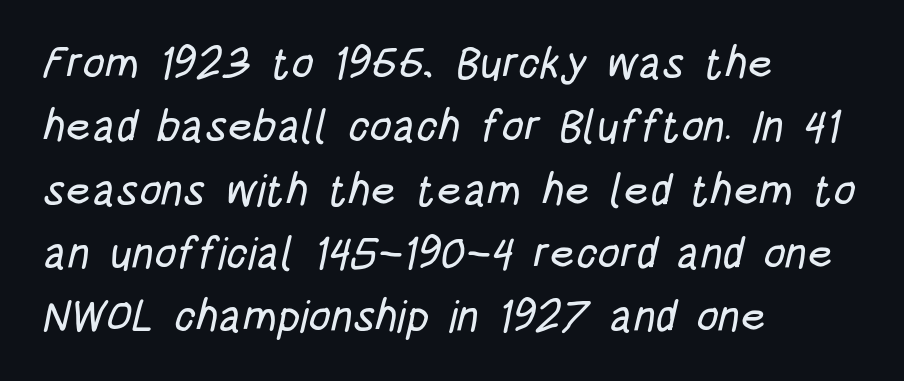
Serif or sans? Sans — the stroke terminals are bare. Between one letter and the next there's only the usual sliver of space. A bare baseline throughout the passage. Caption: multi-line text, flush left, ragged right. Vertical spacing — default. Think of a printed novel: that variable character pitch is what you see here.
